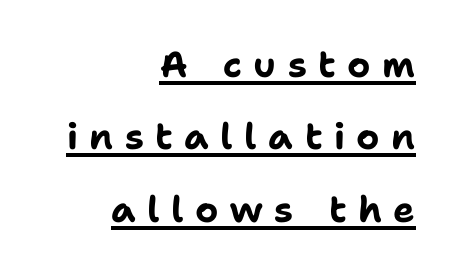
Q: Is the text bold? A: Yes.
Q: Is the text italic (slanted)? A: No, it is upright.
Q: Is the typeface a serif or a sans-serif typeface? A: Sans-serif.
Q: Is the text underlined? A: Yes.
Q: How is the paragraph aligned? A: Right-aligned.
Q: Is the spacing between letters normal or unusually wide? A: Unusually wide.
Q: Is the spacing between lines tight, normal or loose? A: Loose.
Q: Width (condensed, normal, or wide)? A: Normal.
Q: Stroke contrast? A: Low.
Q: x-height? A: Medium.
Q: Monospaced? A: No.
